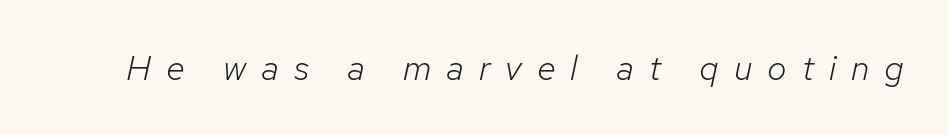
{"italic": "yes", "lean": "right", "slant_degrees": 12, "bold": "no", "weight": "light", "width": "normal", "stroke_contrast": "low", "x_height": "medium", "monospaced": "no", "underline": "no", "letter_spacing": "wide", "letter_spacing_em": 0.43, "glyph_px": 35}
